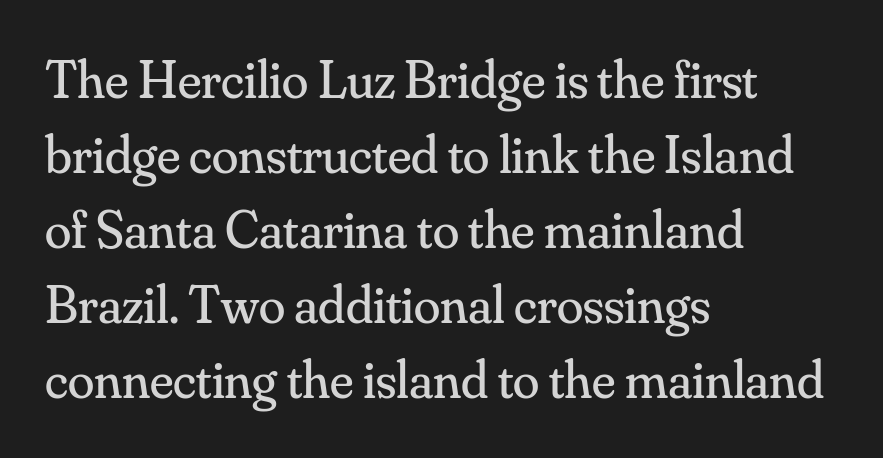
Q: Is the text bold? A: No.
Q: Is the text italic (slanted)? A: No, it is upright.
Q: Is the typeface a serif or a sans-serif typeface? A: Serif.
Q: Is the text underlined? A: No.
Q: How is the paragraph aligned? A: Left-aligned.
Q: Is the spacing between letters normal or unusually wide? A: Normal.
Q: Is the spacing between lines tight, normal or loose? A: Normal.
Q: Width (condensed, normal, or wide)? A: Normal.
Q: Stroke contrast? A: Medium.
Q: x-height? A: Small.
Q: Monospaced? A: No.
